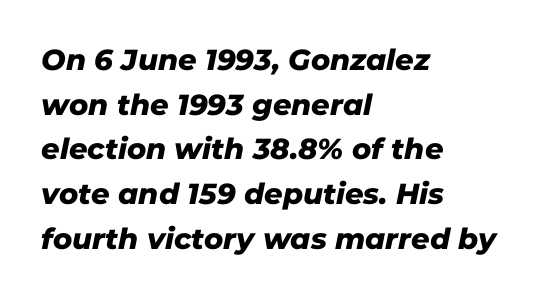
Q: Is the typeface a serif or a sans-serif typeface? A: Sans-serif.
Q: Is the text underlined? A: No.
Q: How is the paragraph aligned? A: Left-aligned.
Q: Is the spacing between letters normal or unusually wide? A: Normal.
Q: Is the spacing between lines tight, normal or loose? A: Normal.
Q: Width (condensed, normal, or wide)? A: Normal.
Q: Stroke contrast? A: Low.
Q: x-height? A: Medium.
Q: Monospaced? A: No.
